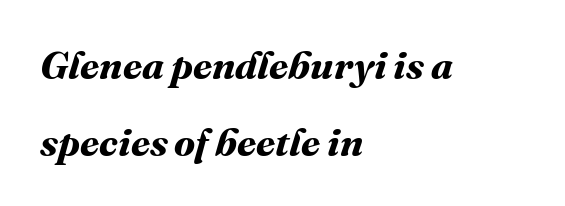
Look at the tracking — it's just the regular setting, nothing added. The ragged edge is on the right, which tells us the setting is flush left. Has an underline been added? It has not. Varying glyph widths throughout — classic text-font behaviour. Typographic density is high because the face is bold.
